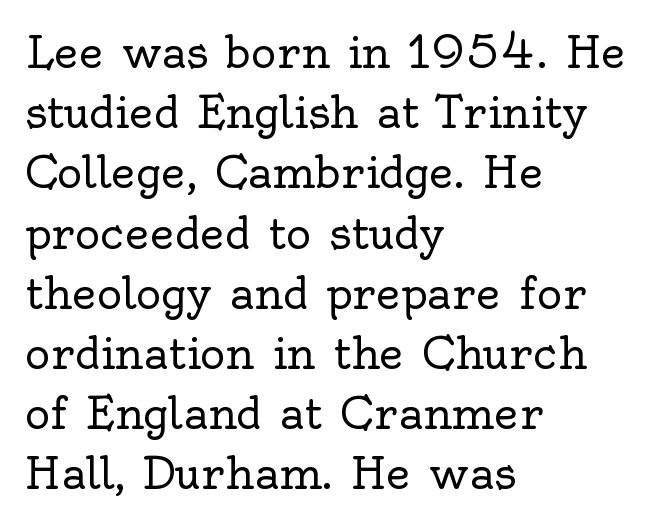
The specimen omits any rule beneath the text block's lines. Summary of weight: not heavy and not bold. What stands out about the letter spacing? Nothing — it is the standard amount. Left-aligned paragraph, ragged on the right. A typesetter would mark this as roman, not italic. Evenly set lines give the paragraph a standard silhouette.
